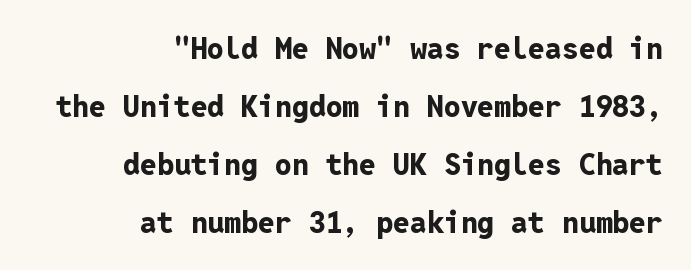
The image shows 30 px bold sans-serif type, upright, monospaced; set right-aligned, loose line spacing (1.93x), normal letter spacing, not underlined; low stroke contrast and a medium x-height.
